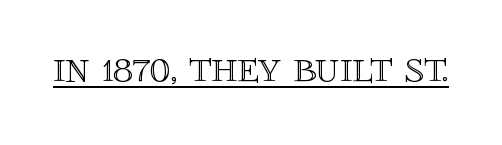
{"italic": "no", "width": "normal", "x_height": "large", "monospaced": "no", "underline": "yes", "letter_spacing": "normal", "letter_spacing_em": 0.0, "glyph_px": 46}
